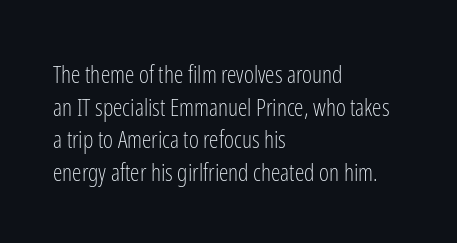
The image shows 24 px text type, upright; set left-aligned, normal line spacing (1.36x), normal letter spacing, not underlined.
